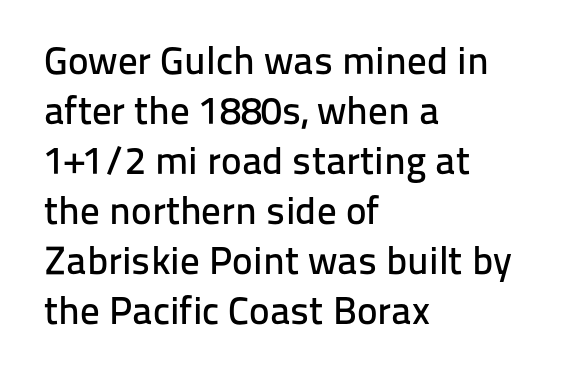
The image shows 39 px sans-serif type, upright; set left-aligned, normal line spacing (1.28x), normal letter spacing, not underlined; low stroke contrast and a medium x-height.
